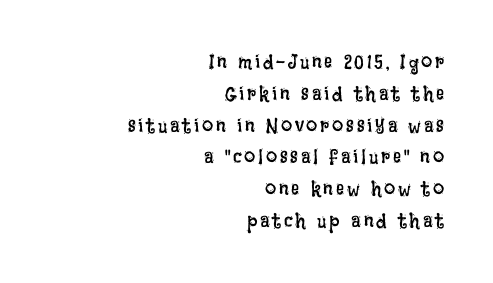
{"italic": "no", "bold": "no", "underline": "no", "align": "right", "line_spacing": "normal", "line_spacing_ratio": 1.59, "glyph_px": 20}
